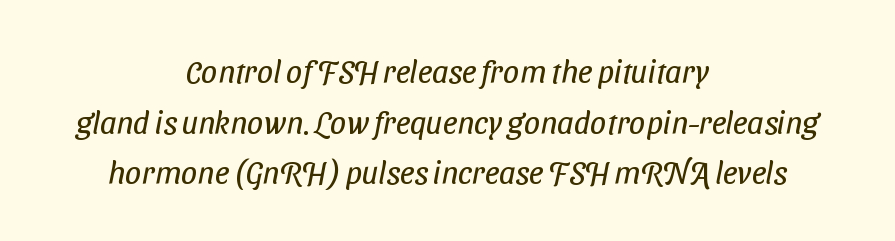
Q: Is the text bold? A: No.
Q: Is the typeface a serif or a sans-serif typeface? A: Sans-serif.
Q: Is the text underlined? A: No.
Q: How is the paragraph aligned? A: Centered.
Q: Is the spacing between letters normal or unusually wide? A: Normal.
Q: Is the spacing between lines tight, normal or loose? A: Normal.
Q: Width (condensed, normal, or wide)? A: Condensed.
Q: Stroke contrast? A: Low.
Q: x-height? A: Medium.
Q: Monospaced? A: No.
